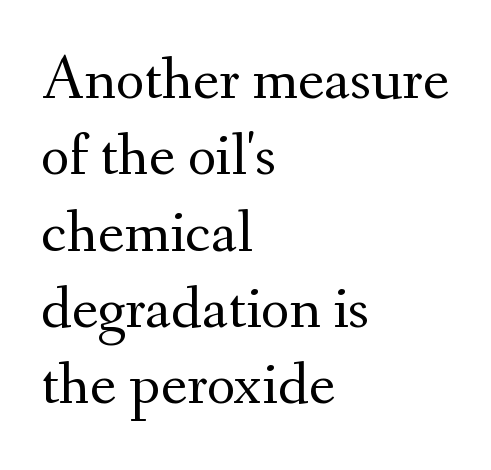
{"serif": "yes", "italic": "no", "bold": "no", "weight": "regular", "width": "normal", "stroke_contrast": "medium", "x_height": "small", "monospaced": "no", "underline": "no", "align": "left", "line_spacing_ratio": 1.23, "letter_spacing": "normal", "letter_spacing_em": 0.0, "glyph_px": 62}
